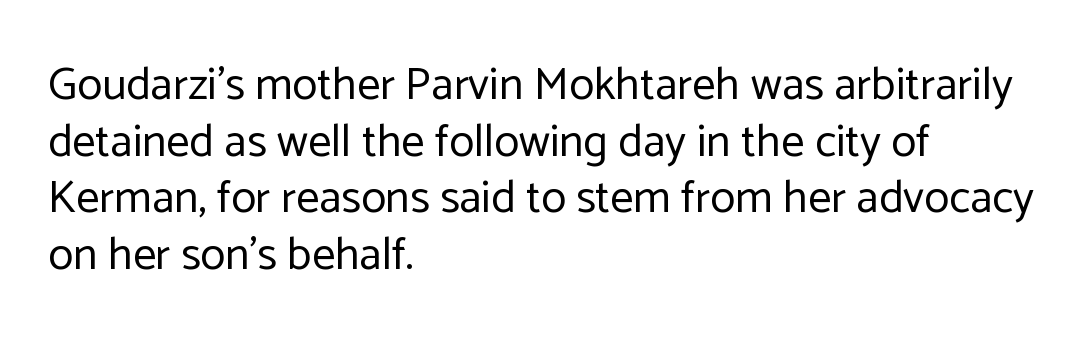
No extra ink here — the face is not bold. Layout note: lines flush left. This is sans-serif lettering, the kind often seen on screens and signage. Here the glyphs are tracked normally, forming tight word shapes. The specimen reads as upright at a glance.
